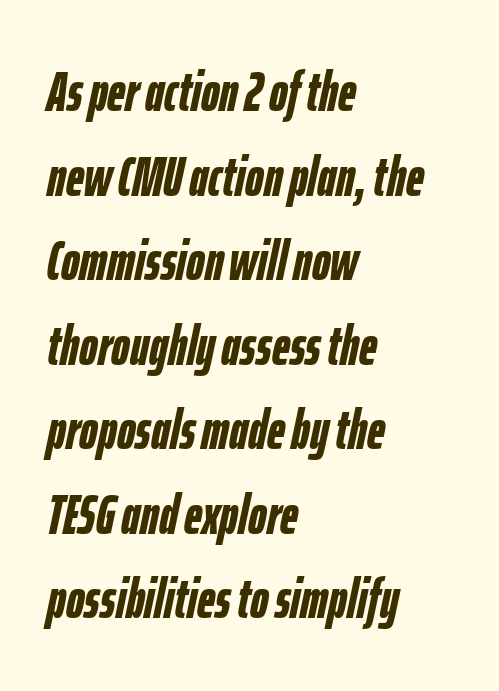
The image shows 56 px semibold, condensed type, italic (leaning right); set left-aligned, normal line spacing (1.51x), normal letter spacing, not underlined; low stroke contrast and a medium x-height.
